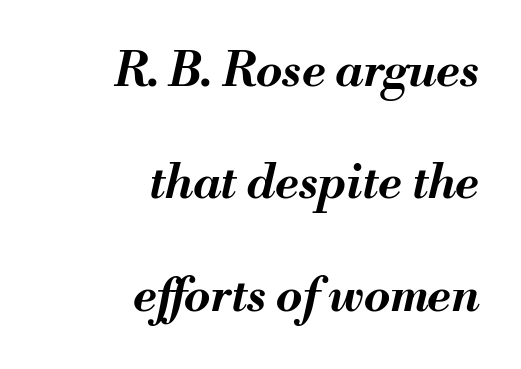
{"italic": "yes", "lean": "right", "slant_degrees": 13, "bold": "yes", "weight": "bold", "width": "normal", "stroke_contrast": "medium", "x_height": "small", "monospaced": "no", "underline": "no", "align": "right", "line_spacing": "loose", "line_spacing_ratio": 2.39, "letter_spacing": "normal", "letter_spacing_em": 0.0, "glyph_px": 47}
